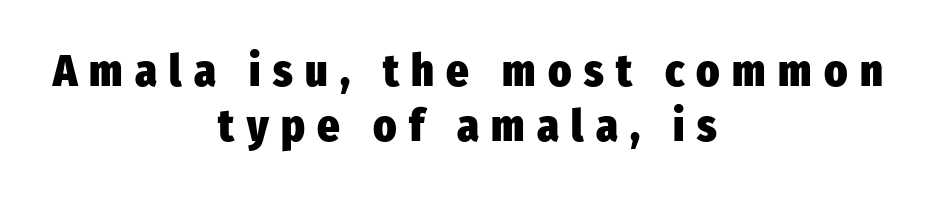
Q: Is the text bold? A: Yes.
Q: Is the text italic (slanted)? A: No, it is upright.
Q: Is the typeface a serif or a sans-serif typeface? A: Sans-serif.
Q: Is the text underlined? A: No.
Q: How is the paragraph aligned? A: Centered.
Q: Is the spacing between letters normal or unusually wide? A: Unusually wide.
Q: Is the spacing between lines tight, normal or loose? A: Normal.
Q: Width (condensed, normal, or wide)? A: Condensed.
Q: Stroke contrast? A: Low.
Q: x-height? A: Medium.
Q: Monospaced? A: No.
